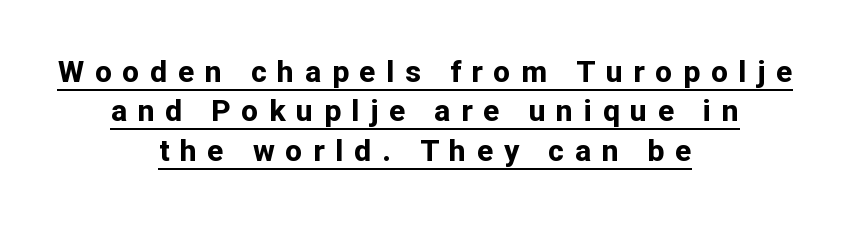
The text block is weighted toward neither margin, spreading evenly from the middle. The strokes are fattened all the way to bold. Here the glyphs are tracked loosely, breaking word shapes into spaced letters. Students, observe the line beneath the letters — that is underlining.
